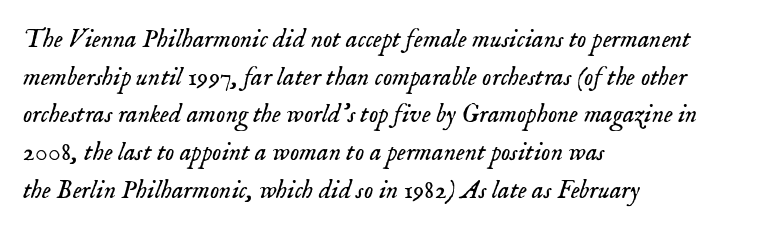
Caption: multi-line text, flush left, ragged right. How would I describe the line gaps? Plain and ordinary. An italicized treatment has been applied to the whole sample. Only glyphs here, with clear space below each row. Stems and bowls with no extra thickness — not bold.
